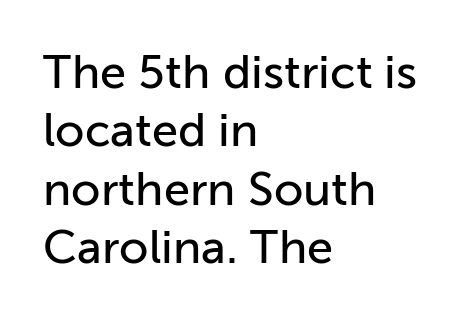
Is there any slant? The stems are plumb. This sample uses plain, unmodified letter spacing. You can tell from the bare stems that sans-serif type was used. If you drew a ruler down the left edge, every line would touch it.
